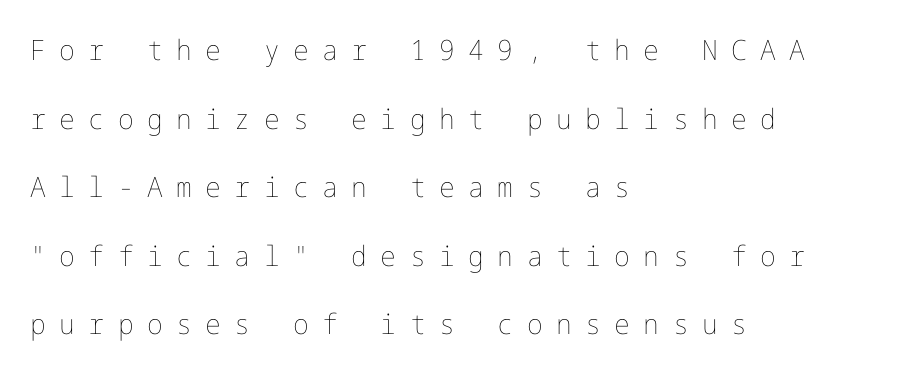
Q: Is the text bold? A: No.
Q: Is the text italic (slanted)? A: No, it is upright.
Q: Is the text underlined? A: No.
Q: How is the paragraph aligned? A: Left-aligned.
Q: Is the spacing between letters normal or unusually wide? A: Unusually wide.
Q: Is the spacing between lines tight, normal or loose? A: Loose.
Q: Width (condensed, normal, or wide)? A: Normal.
Q: Stroke contrast? A: Low.
Q: x-height? A: Medium.
